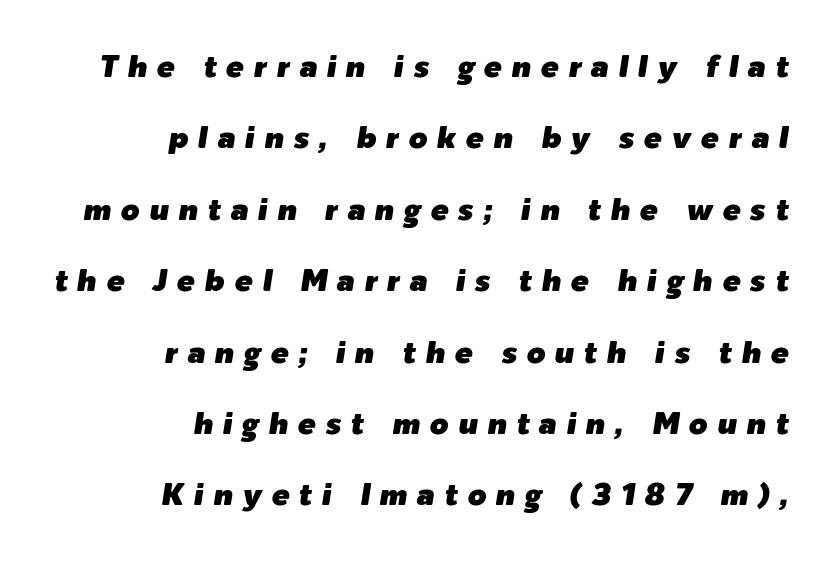
The image shows 30 px text type, italic (leaning right); set right-aligned, loose line spacing (2.38x), unusually wide letter spacing (+0.32 em), not underlined; low stroke contrast and a medium x-height.
